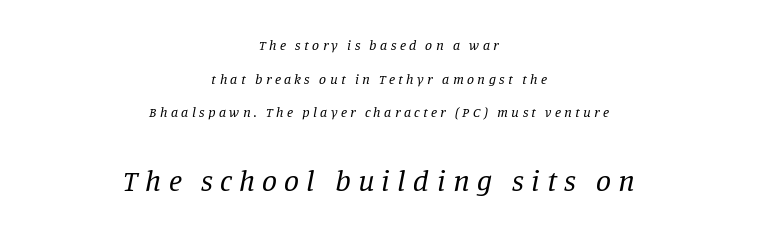
Each stroke keeps to a modest, everyday thickness or less. Lines of text with bare space underneath. Each letter keeps its own natural width here, so spacing adapts to shape. Horizontal bands of white between lines are thick stripes. The block sitting lower on the canvas is the one with enlarged characters. This rendering employs a face with finishing strokes, i.e., a serif.
